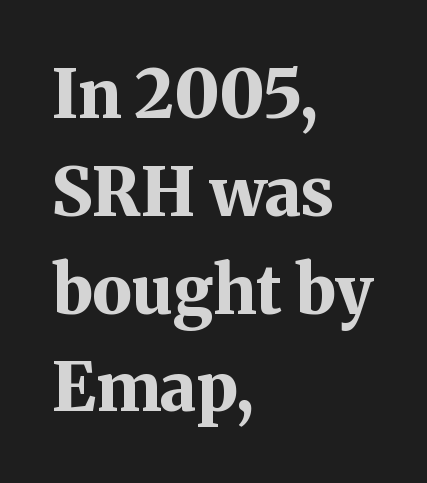
Is this a fixed-width face? No — the glyphs have proportional, varying widths. Weight: bold. The foot of each line stays bare and open. Horizontal alignment here is leftward, the default for most running prose. Vertical strokes here are truly vertical.
